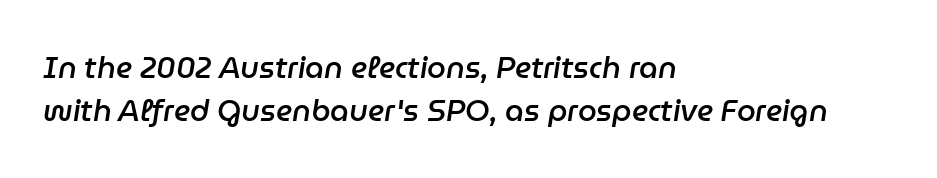
{"italic": "yes", "lean": "right", "slant_degrees": 9, "bold": "semi", "weight": "semibold", "width": "normal", "stroke_contrast": "low", "x_height": "medium", "monospaced": "no", "underline": "no", "align": "left", "line_spacing": "normal", "line_spacing_ratio": 1.42, "letter_spacing": "normal", "letter_spacing_em": 0.0, "glyph_px": 30}
